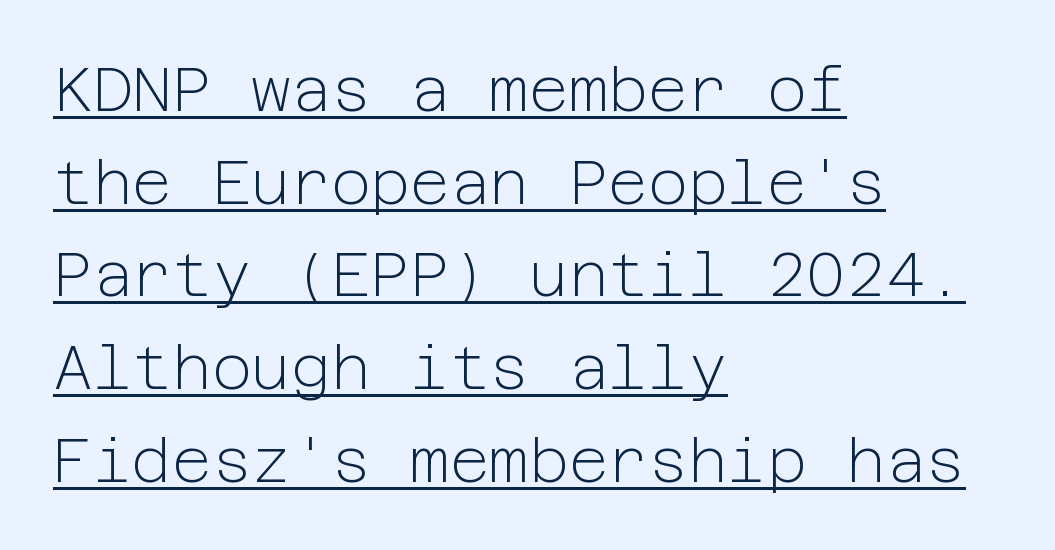
{"serif": "no", "italic": "no", "bold": "no", "weight": "light", "width": "normal", "stroke_contrast": "low", "x_height": "medium", "underline": "yes", "align": "left", "line_spacing": "normal", "line_spacing_ratio": 1.52, "letter_spacing": "normal", "letter_spacing_em": 0.0, "glyph_px": 61}
